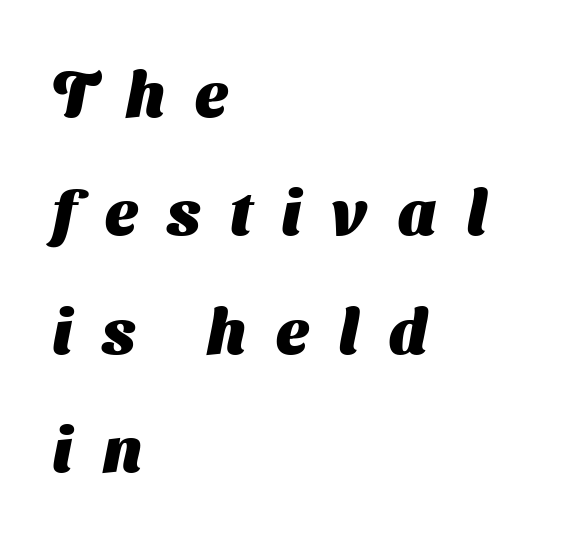
Q: Is the text bold? A: Yes.
Q: Is the typeface a serif or a sans-serif typeface? A: Sans-serif.
Q: Is the text underlined? A: No.
Q: How is the paragraph aligned? A: Left-aligned.
Q: Is the spacing between letters normal or unusually wide? A: Unusually wide.
Q: Width (condensed, normal, or wide)? A: Normal.
Q: Stroke contrast? A: Medium.
Q: x-height? A: Medium.
Q: Monospaced? A: No.
